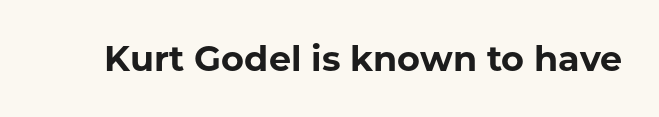
{"serif": "no", "italic": "no", "bold": "yes", "weight": "bold", "width": "normal", "stroke_contrast": "low", "x_height": "medium", "monospaced": "no", "underline": "no", "letter_spacing": "normal", "letter_spacing_em": 0.0, "glyph_px": 35}
